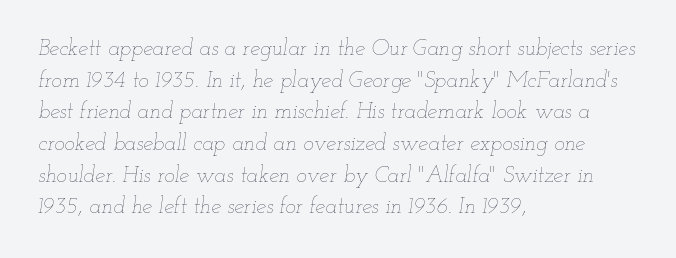
The image shows 22 px text type, italic (leaning right); set left-aligned, normal line spacing (1.44x), normal letter spacing, not underlined.
